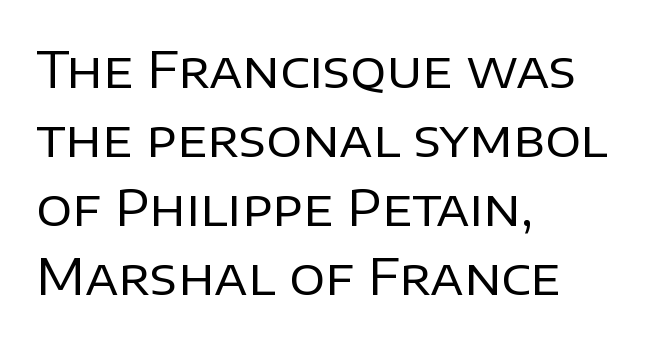
{"serif": "no", "italic": "no", "bold": "no", "weight": "regular", "width": "normal", "stroke_contrast": "low", "x_height": "large", "monospaced": "no", "underline": "no", "align": "left", "line_spacing": "normal", "line_spacing_ratio": 1.38, "letter_spacing": "normal", "letter_spacing_em": 0.0, "glyph_px": 50}
